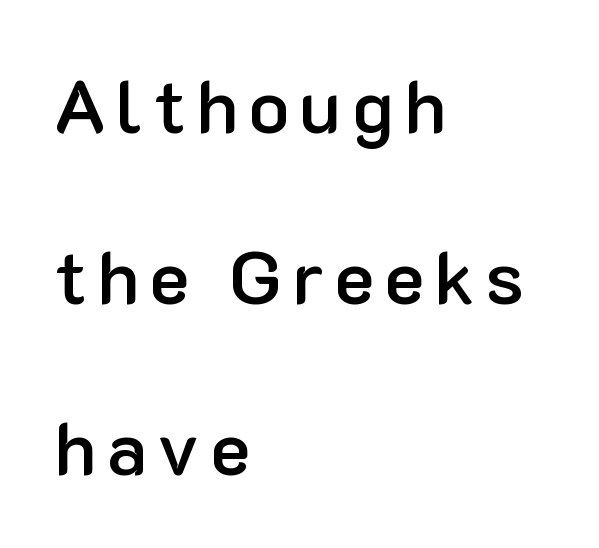
{"serif": "no", "italic": "no", "bold": "semi", "weight": "semibold", "width": "normal", "stroke_contrast": "low", "x_height": "medium", "monospaced": "no", "underline": "no", "align": "left", "line_spacing": "loose", "line_spacing_ratio": 2.28, "glyph_px": 75}
